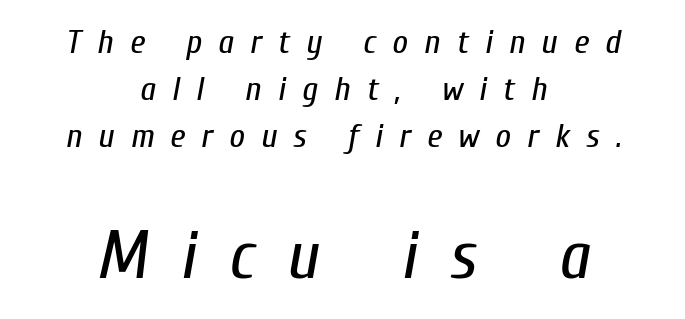
The image shows 68 px regular-weight, condensed type, italic (leaning right); set centered, normal line spacing (1.38x), unusually wide letter spacing (+0.48 em), not underlined; the second (bottom) block is 2.0x larger; low stroke contrast and a medium x-height.
